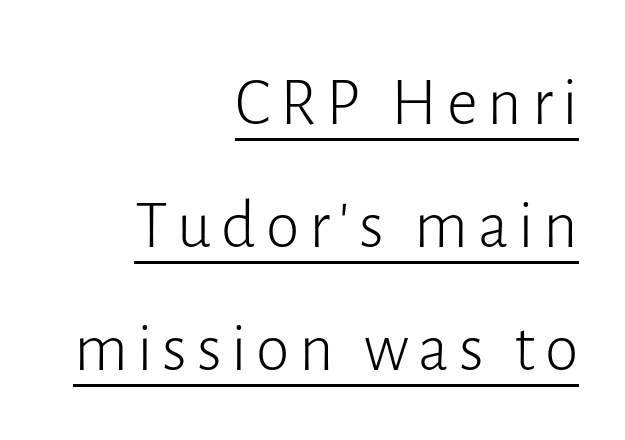
The rendering shows plain stroke endings on the letterforms — a sans-serif design. Is there any slant? The stems are plumb. A quiet, ordinary-to-light weight characterises the typeface. Line endings align vertically; line beginnings do not.
